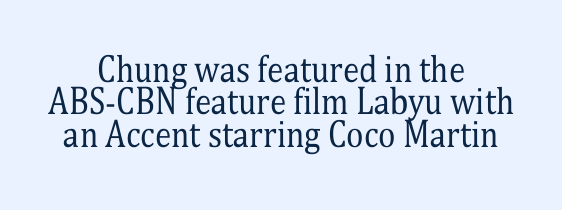
{"serif": "yes", "italic": "no", "bold": "no", "weight": "regular", "width": "condensed", "stroke_contrast": "medium", "x_height": "medium", "monospaced": "no", "underline": "no", "align": "center", "line_spacing": "tight", "line_spacing_ratio": 0.98, "letter_spacing": "normal", "letter_spacing_em": 0.0, "glyph_px": 33}
